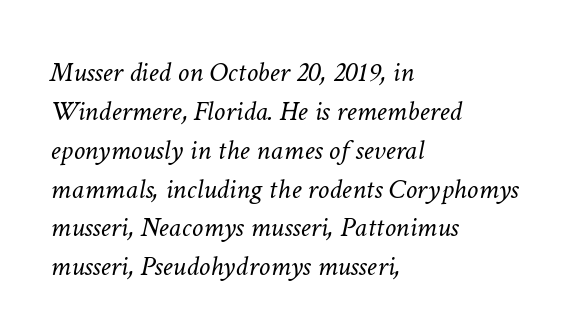
The image shows 29 px light type, italic (leaning right); set left-aligned, normal line spacing (1.34x), normal letter spacing, not underlined; low stroke contrast and a medium x-height.
